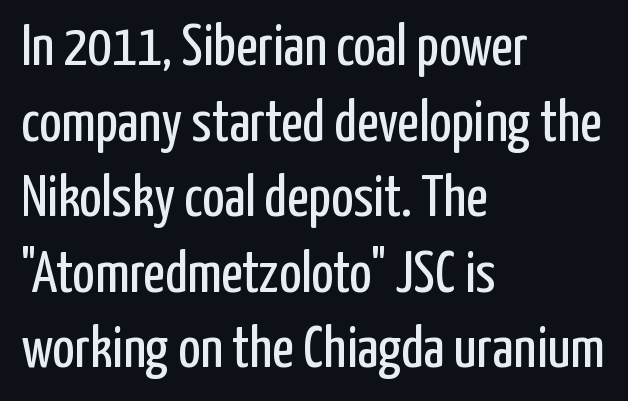
Does the leading feel generous? No, just average. The face used here is proportionally spaced, like ordinary book or web type. The passage shown is typeset with a sans-serif family. Check the space under the baseline: it is left empty. If you drew a ruler down the left edge, every line would touch it. Nope, not italic — everything's standing straight.
